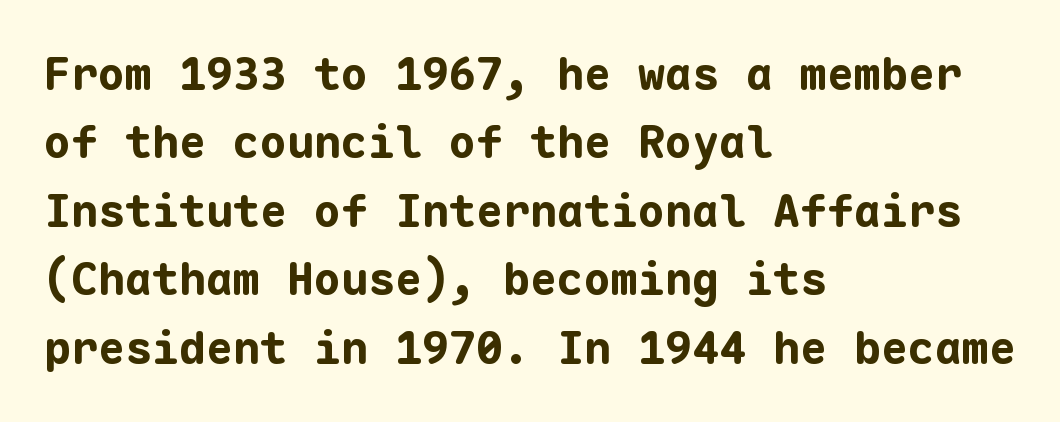
The image shows 45 px bold sans-serif type, upright, monospaced; set left-aligned, normal line spacing (1.52x), normal letter spacing, not underlined; low stroke contrast and a medium x-height.
